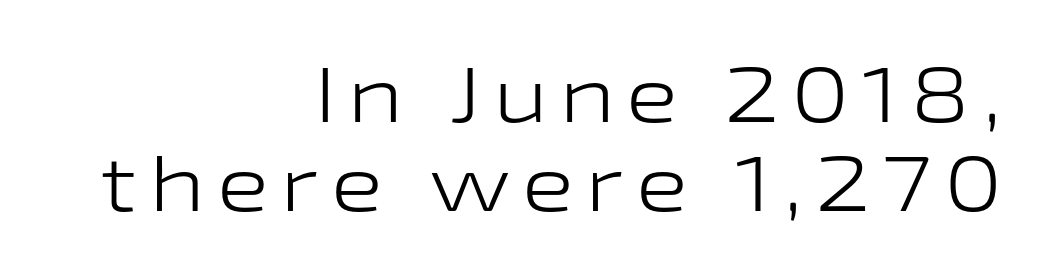
Q: Is the text bold? A: No.
Q: Is the text italic (slanted)? A: No, it is upright.
Q: Is the typeface a serif or a sans-serif typeface? A: Sans-serif.
Q: Is the text underlined? A: No.
Q: How is the paragraph aligned? A: Right-aligned.
Q: Is the spacing between lines tight, normal or loose? A: Tight.
Q: Width (condensed, normal, or wide)? A: Wide.
Q: Stroke contrast? A: Low.
Q: x-height? A: Medium.
Q: Monospaced? A: No.
